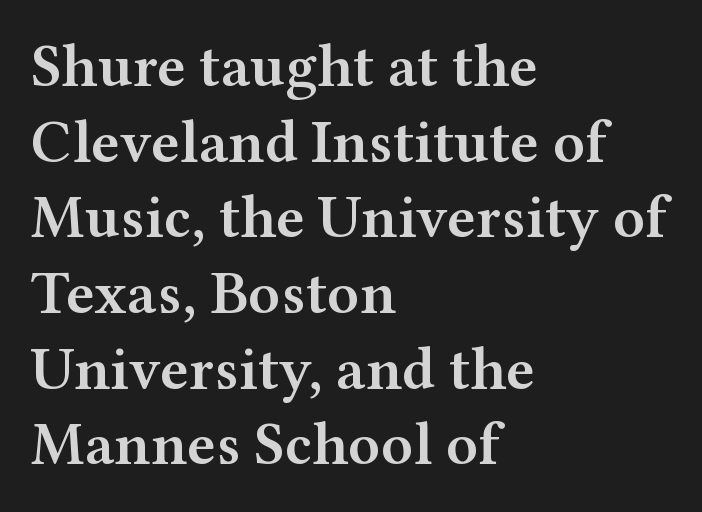
{"serif": "yes", "italic": "no", "bold": "semi", "weight": "semibold", "width": "wide", "stroke_contrast": "medium", "x_height": "medium", "monospaced": "no", "underline": "no", "align": "left", "line_spacing_ratio": 1.24, "letter_spacing": "normal", "letter_spacing_em": 0.0, "glyph_px": 61}
